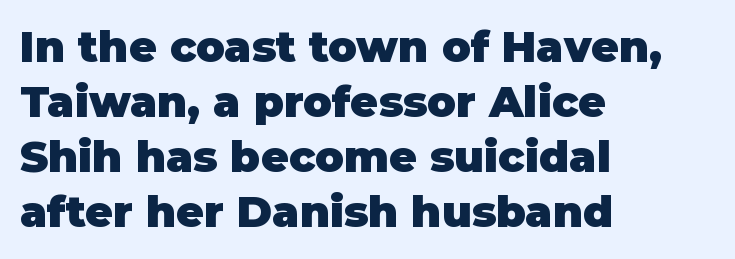
Q: Is the text bold? A: Yes.
Q: Is the text italic (slanted)? A: No, it is upright.
Q: Is the typeface a serif or a sans-serif typeface? A: Sans-serif.
Q: Is the text underlined? A: No.
Q: How is the paragraph aligned? A: Left-aligned.
Q: Is the spacing between letters normal or unusually wide? A: Normal.
Q: Is the spacing between lines tight, normal or loose? A: Normal.
Q: Width (condensed, normal, or wide)? A: Normal.
Q: Stroke contrast? A: Low.
Q: x-height? A: Large.
Q: Monospaced? A: No.
